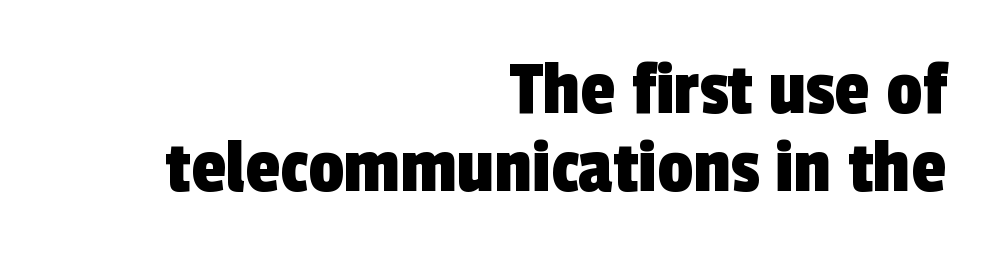
The image shows 80 px condensed sans-serif type; set right-aligned, tight line spacing (0.98x), normal letter spacing, not underlined; a medium x-height.
